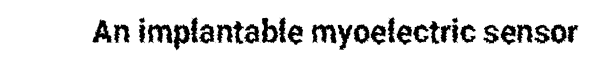
{"serif": "no", "italic": "no", "width": "condensed", "stroke_contrast": "low", "x_height": "medium", "monospaced": "no", "underline": "no", "letter_spacing": "normal", "letter_spacing_em": 0.0, "glyph_px": 33}
